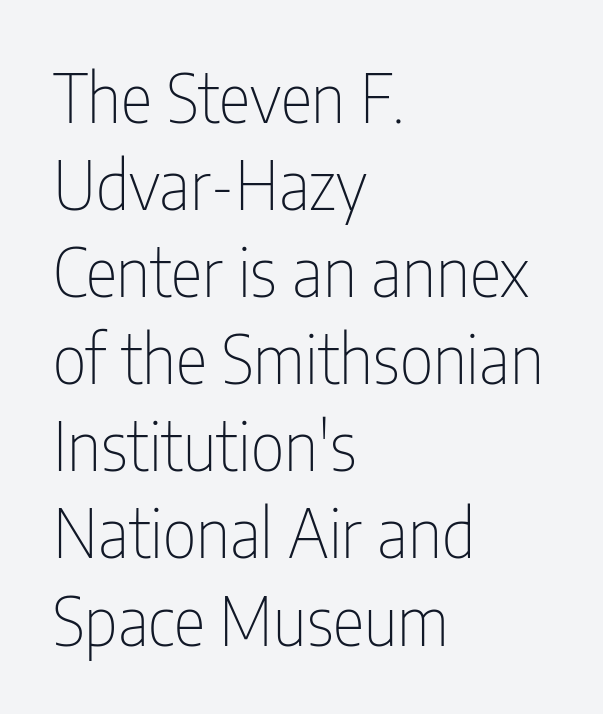
Do the characters align in a grid? No, the font is proportional. The lines are quadded left. Type without underlining. Stems here are at most as thick as an everyday book face. Interline gaps are of average width in this sample. The type is set solid horizontally, with unmodified tracking.
